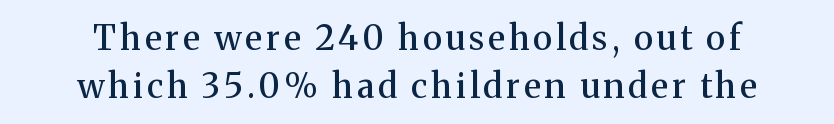
Q: Is the text bold? A: Semi-bold.
Q: Is the text italic (slanted)? A: No, it is upright.
Q: Is the typeface a serif or a sans-serif typeface? A: Serif.
Q: Is the text underlined? A: No.
Q: How is the paragraph aligned? A: Centered.
Q: Is the spacing between lines tight, normal or loose? A: Normal.
Q: Width (condensed, normal, or wide)? A: Normal.
Q: Stroke contrast? A: Medium.
Q: x-height? A: Medium.
Q: Monospaced? A: No.
